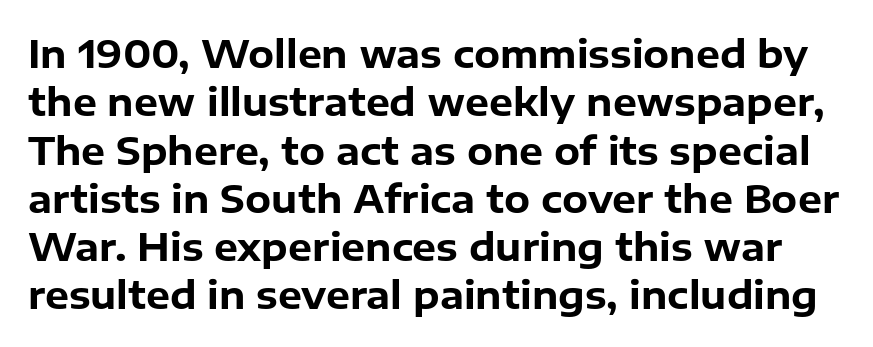
Q: Is the text bold? A: Yes.
Q: Is the text italic (slanted)? A: No, it is upright.
Q: Is the typeface a serif or a sans-serif typeface? A: Sans-serif.
Q: Is the text underlined? A: No.
Q: Is the spacing between letters normal or unusually wide? A: Normal.
Q: Is the spacing between lines tight, normal or loose? A: Normal.
Q: Width (condensed, normal, or wide)? A: Normal.
Q: Stroke contrast? A: Low.
Q: x-height? A: Medium.
Q: Monospaced? A: No.
